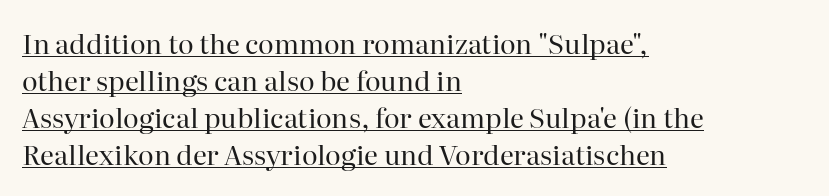
Q: Is the text bold? A: No.
Q: Is the text italic (slanted)? A: No, it is upright.
Q: Is the text underlined? A: Yes.
Q: How is the paragraph aligned? A: Left-aligned.
Q: Is the spacing between letters normal or unusually wide? A: Normal.
Q: Is the spacing between lines tight, normal or loose? A: Normal.
